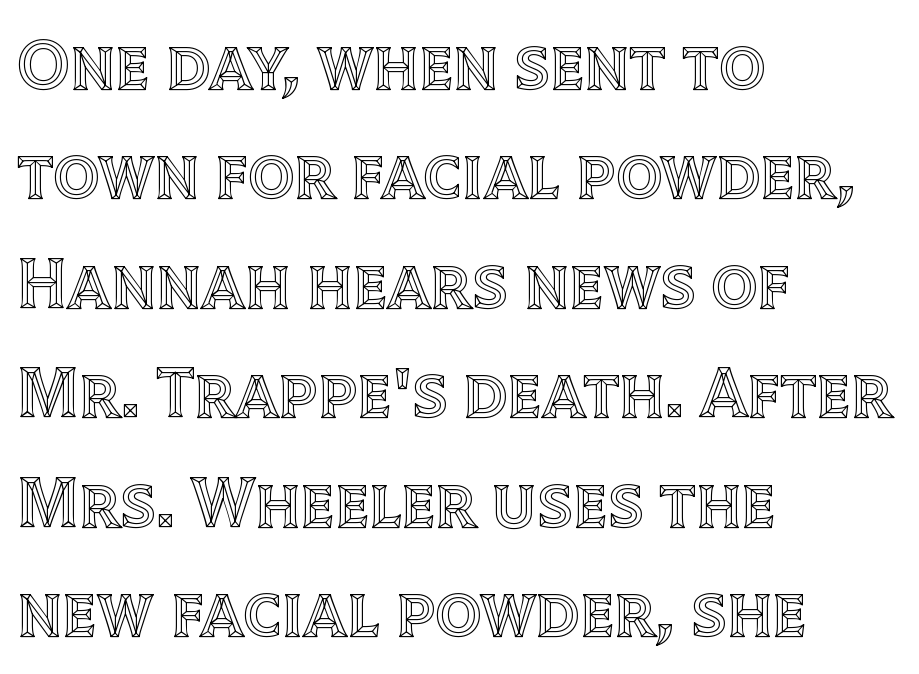
Q: Is the text italic (slanted)? A: No, it is upright.
Q: Is the text underlined? A: No.
Q: How is the paragraph aligned? A: Left-aligned.
Q: Is the spacing between letters normal or unusually wide? A: Normal.
Q: Is the spacing between lines tight, normal or loose? A: Normal.
Q: Width (condensed, normal, or wide)? A: Normal.
Q: x-height? A: Large.
Q: Monospaced? A: No.
